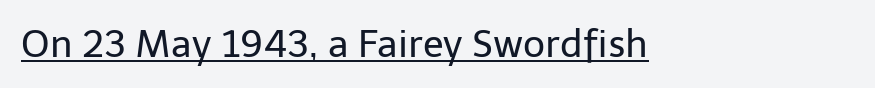
Q: Is the text bold? A: No.
Q: Is the text italic (slanted)? A: No, it is upright.
Q: Is the typeface a serif or a sans-serif typeface? A: Sans-serif.
Q: Is the text underlined? A: Yes.
Q: Is the spacing between letters normal or unusually wide? A: Normal.
Q: Width (condensed, normal, or wide)? A: Normal.
Q: Stroke contrast? A: Low.
Q: x-height? A: Medium.
Q: Monospaced? A: No.
